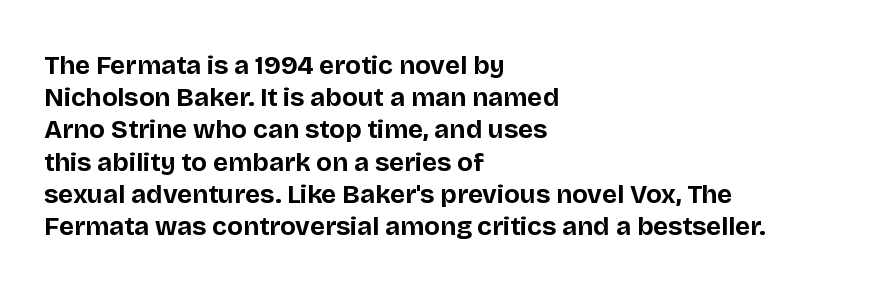
Descenders hang freely into open space. Rendered with straight, roman letterforms. The strokes are fattened all the way to bold. This rendering uses left alignment, leaving the right contour irregular.
